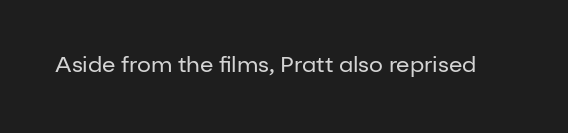
The space directly below the letters is spotless. Quick note: not italic, upright. The line texture is even and compact thanks to regular tracking. These glyphs show unthickened strokes, regular width or finer.
